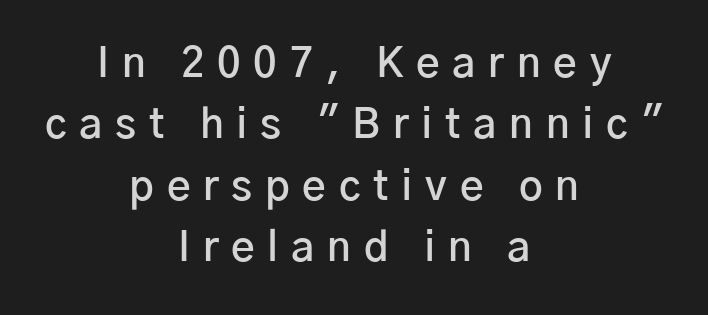
{"serif": "no", "italic": "no", "bold": "semi", "weight": "semibold", "width": "normal", "stroke_contrast": "low", "x_height": "medium", "monospaced": "no", "underline": "no", "align": "center", "line_spacing": "normal", "line_spacing_ratio": 1.5, "letter_spacing": "wide", "letter_spacing_em": 0.31, "glyph_px": 41}
